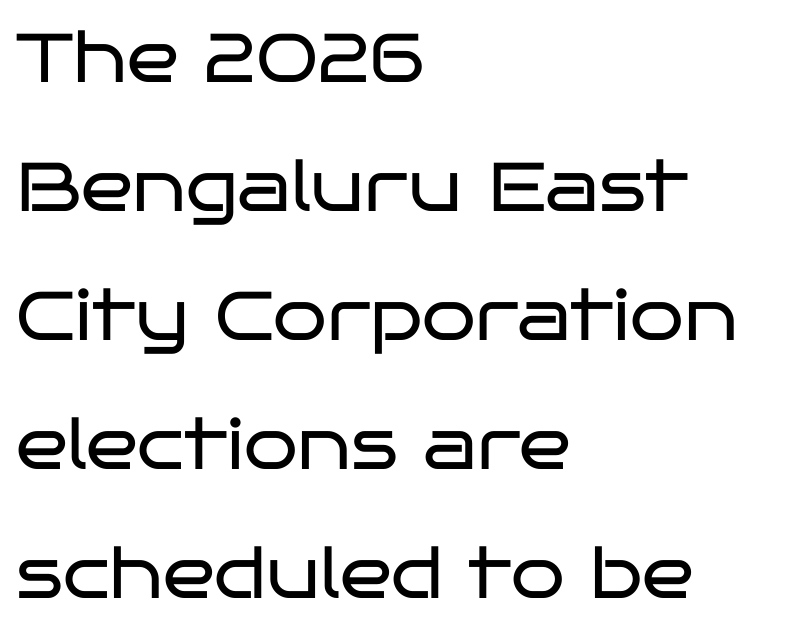
{"serif": "no", "italic": "no", "bold": "no", "weight": "regular", "width": "wide", "stroke_contrast": "low", "x_height": "large", "monospaced": "no", "underline": "no", "align": "left", "line_spacing_ratio": 1.87, "letter_spacing": "normal", "letter_spacing_em": 0.0, "glyph_px": 69}
